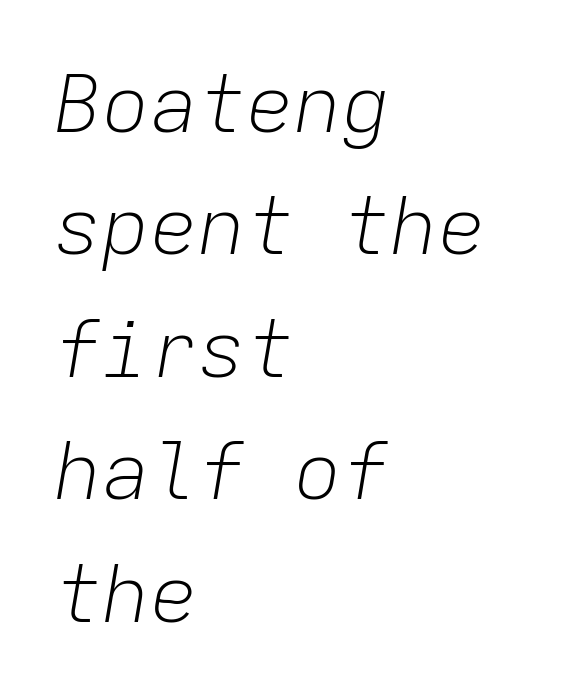
{"italic": "yes", "lean": "right", "slant_degrees": 9, "bold": "no", "weight": "light", "width": "normal", "stroke_contrast": "low", "x_height": "medium", "monospaced": "yes", "underline": "no", "align": "left", "line_spacing": "normal", "line_spacing_ratio": 1.53, "letter_spacing": "normal", "letter_spacing_em": 0.0, "glyph_px": 80}
